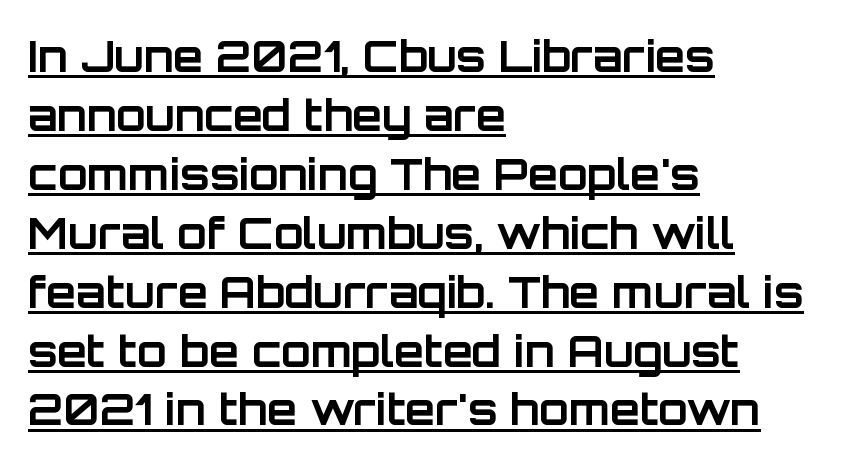
The image shows 43 px bold sans-serif type, upright; set left-aligned, normal line spacing (1.37x), normal letter spacing, underlined; low stroke contrast and a large x-height.
